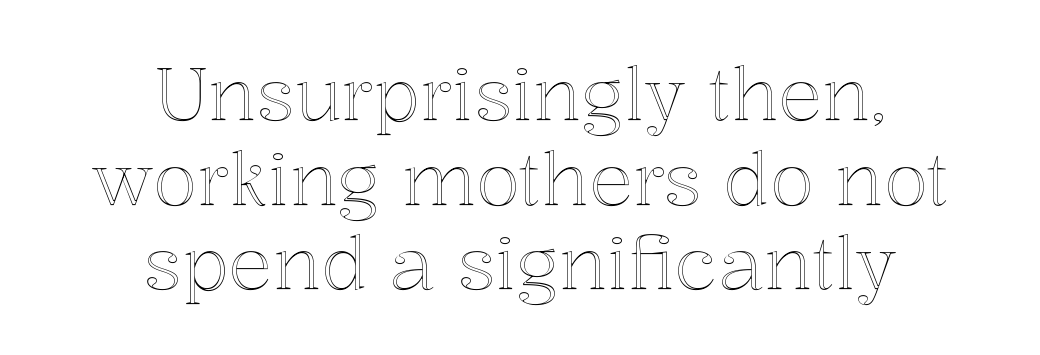
Short and long lines alike share a common midpoint. The line texture is even and compact thanks to regular tracking. The foot of each line stays bare and open. Note the varied advance widths — an 'i' is clearly narrower than an 'm'. Quick note: not italic, upright.
